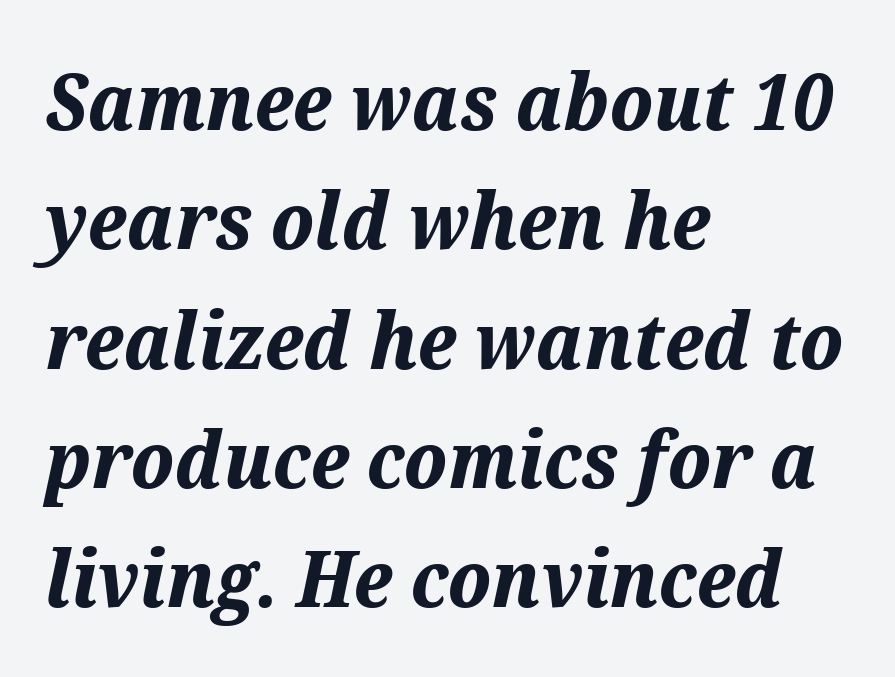
{"italic": "yes", "lean": "right", "slant_degrees": 12, "bold": "yes", "weight": "bold", "width": "normal", "stroke_contrast": "medium", "x_height": "medium", "monospaced": "no", "underline": "no", "align": "left", "line_spacing": "normal", "line_spacing_ratio": 1.51, "letter_spacing": "normal", "letter_spacing_em": 0.0, "glyph_px": 79}
